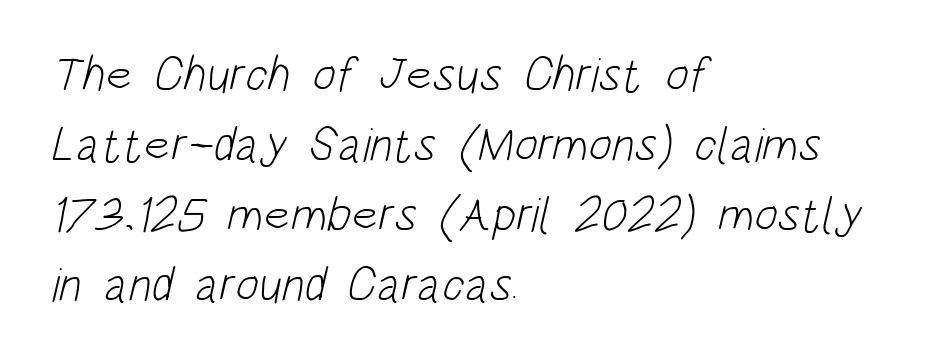
The image shows 49 px light, condensed sans-serif type; set left-aligned, normal line spacing (1.43x), normal letter spacing, not underlined; low stroke contrast and a large x-height.
